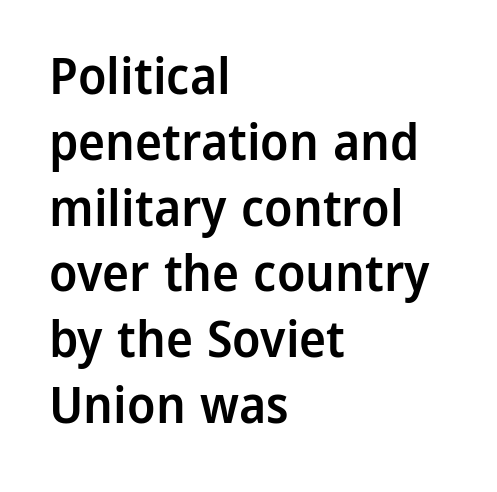
Q: Is the text bold? A: Semi-bold.
Q: Is the text italic (slanted)? A: No, it is upright.
Q: Is the typeface a serif or a sans-serif typeface? A: Sans-serif.
Q: Is the text underlined? A: No.
Q: How is the paragraph aligned? A: Left-aligned.
Q: Is the spacing between letters normal or unusually wide? A: Normal.
Q: Is the spacing between lines tight, normal or loose? A: Normal.
Q: Width (condensed, normal, or wide)? A: Normal.
Q: Stroke contrast? A: Low.
Q: x-height? A: Medium.
Q: Monospaced? A: No.
